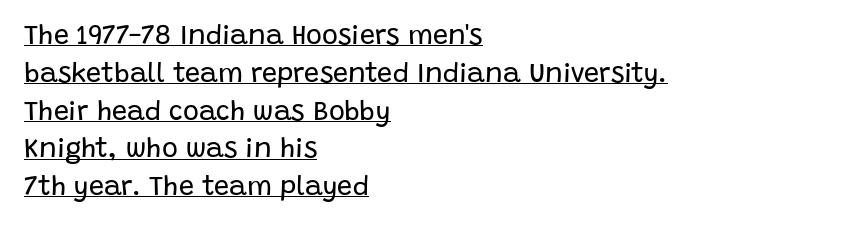
Heft: none added — not bold. Posture: upright roman. Underlining? Definitely there. The ragged edge is on the right, which tells us the setting is flush left. If you measured baseline to baseline, you'd find a middling distance. Nobody touched the tracking dial on this one.
